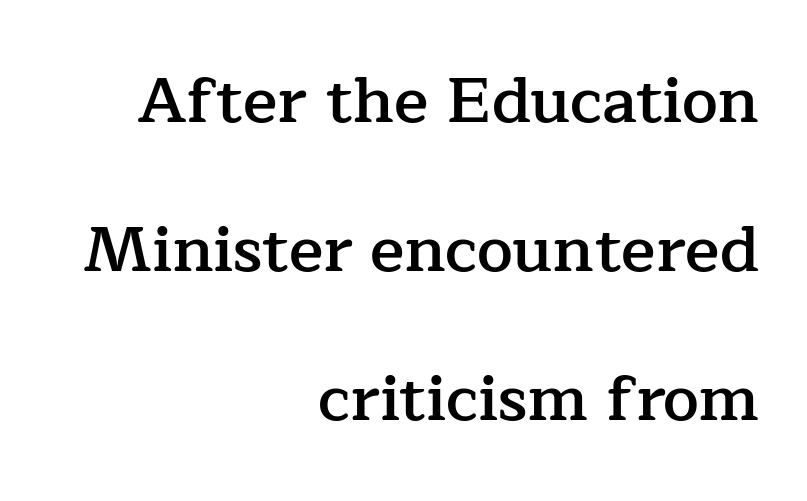
The typesetter chose a ragged-left arrangement here. Italic: no, the glyphs are upright roman. Underlining? Definitely not there. The rendering uses natural spacing where letterforms have individual widths. This sample trades compactness for vertical openness between lines.
